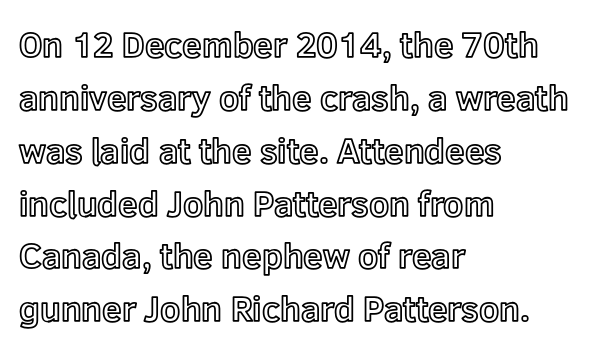
The image shows 35 px text type, upright; set left-aligned, normal line spacing (1.51x), normal letter spacing, not underlined; a medium x-height.
